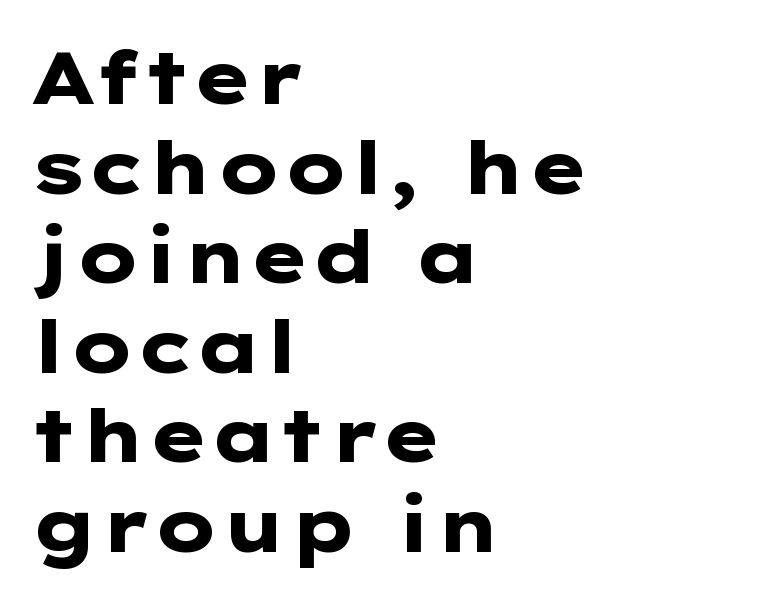
Q: Is the text bold? A: Yes.
Q: Is the text italic (slanted)? A: No, it is upright.
Q: Is the typeface a serif or a sans-serif typeface? A: Sans-serif.
Q: Is the text underlined? A: No.
Q: How is the paragraph aligned? A: Left-aligned.
Q: Is the spacing between letters normal or unusually wide? A: Normal.
Q: Width (condensed, normal, or wide)? A: Wide.
Q: Stroke contrast? A: Low.
Q: x-height? A: Medium.
